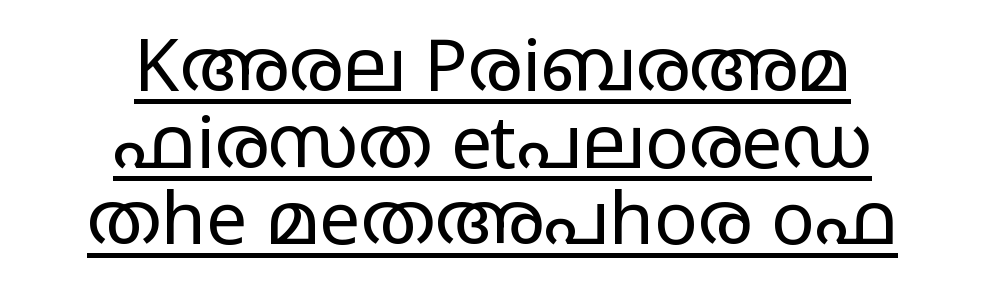
Q: Is the text bold? A: No.
Q: Is the text italic (slanted)? A: No, it is upright.
Q: Is the typeface a serif or a sans-serif typeface? A: Sans-serif.
Q: Is the text underlined? A: Yes.
Q: How is the paragraph aligned? A: Centered.
Q: Is the spacing between letters normal or unusually wide? A: Normal.
Q: Is the spacing between lines tight, normal or loose? A: Tight.
Q: Width (condensed, normal, or wide)? A: Wide.
Q: Stroke contrast? A: Low.
Q: x-height? A: Large.
Q: Monospaced? A: No.
